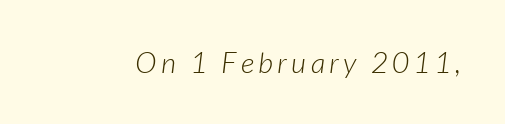
This rendering features lettering with no underline. Weight: not bold — regular or lighter. Italic: yes, the glyphs are oblique. The face used here is proportionally spaced, like ordinary book or web type.
